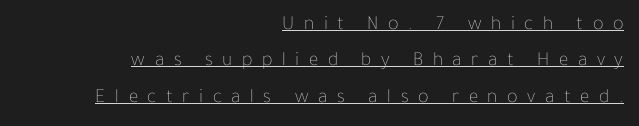
{"italic": "no", "bold": "no", "underline": "yes", "align": "right", "line_spacing_ratio": 1.82, "letter_spacing": "wide", "letter_spacing_em": 0.48, "glyph_px": 20}
